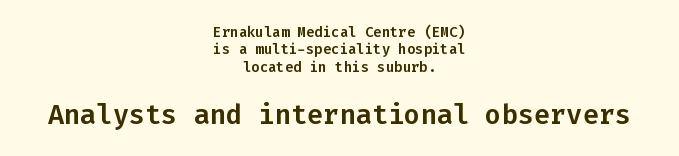
Does extra space separate the letters? No, they use regular spacing. Posture: upright roman. Centered paragraph, ragged on both sides. In this sample the second text group is rendered at the bigger scale.
